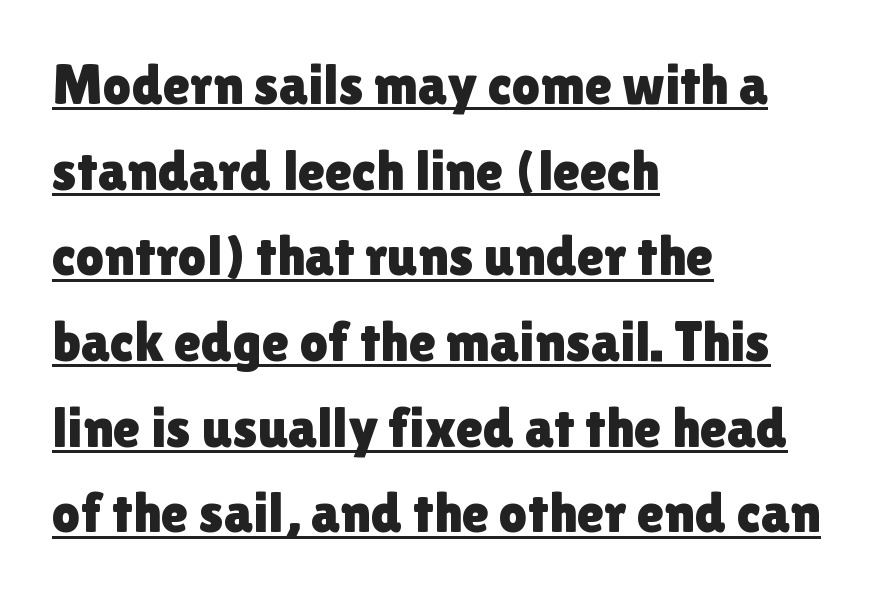
Q: Is the text italic (slanted)? A: No, it is upright.
Q: Is the typeface a serif or a sans-serif typeface? A: Sans-serif.
Q: Is the text underlined? A: Yes.
Q: How is the paragraph aligned? A: Left-aligned.
Q: Is the spacing between letters normal or unusually wide? A: Normal.
Q: Is the spacing between lines tight, normal or loose? A: Normal.
Q: Width (condensed, normal, or wide)? A: Normal.
Q: x-height? A: Medium.
Q: Monospaced? A: No.
